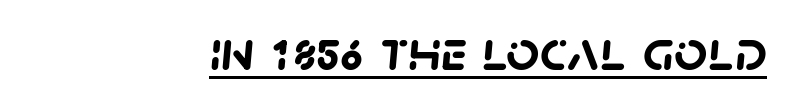
{"serif": "no", "bold": "yes", "weight": "semibold", "width": "normal", "stroke_contrast": "low", "x_height": "large", "monospaced": "no", "underline": "yes", "align": "right", "letter_spacing": "normal", "letter_spacing_em": 0.0, "glyph_px": 58}
